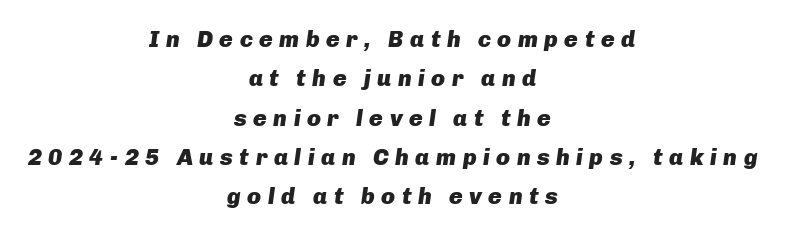
Q: Is the text bold? A: Yes.
Q: Is the text italic (slanted)? A: Yes, it leans right by about 8 degrees.
Q: Is the text underlined? A: No.
Q: How is the paragraph aligned? A: Centered.
Q: Is the spacing between letters normal or unusually wide? A: Unusually wide.
